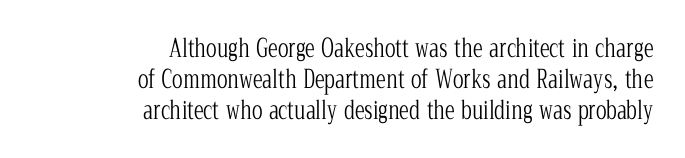
{"italic": "no", "bold": "no", "underline": "no", "align": "right", "line_spacing_ratio": 1.24, "letter_spacing": "normal", "letter_spacing_em": 0.0, "glyph_px": 25}
